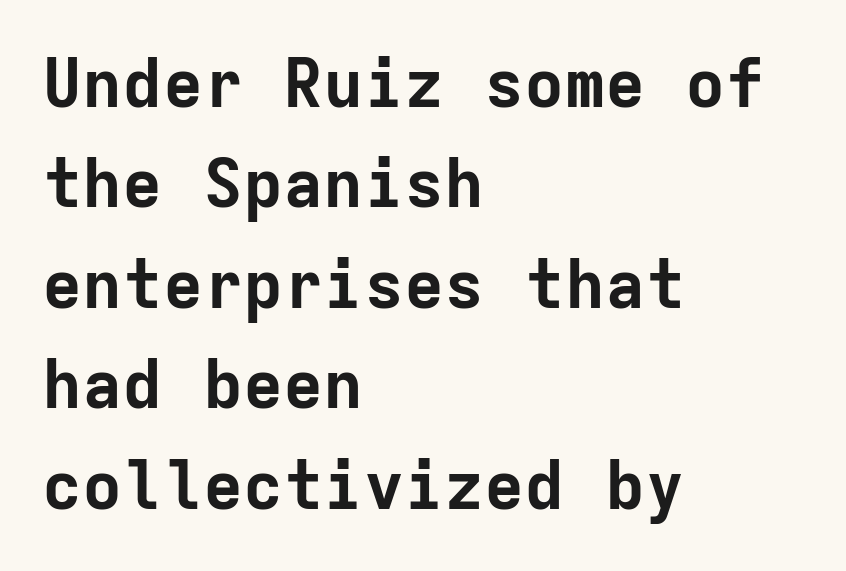
Q: Is the text bold? A: Yes.
Q: Is the text italic (slanted)? A: No, it is upright.
Q: Is the typeface a serif or a sans-serif typeface? A: Sans-serif.
Q: Is the text underlined? A: No.
Q: How is the paragraph aligned? A: Left-aligned.
Q: Is the spacing between letters normal or unusually wide? A: Normal.
Q: Is the spacing between lines tight, normal or loose? A: Normal.
Q: Width (condensed, normal, or wide)? A: Normal.
Q: Stroke contrast? A: Low.
Q: x-height? A: Medium.
Q: Monospaced? A: Yes.
